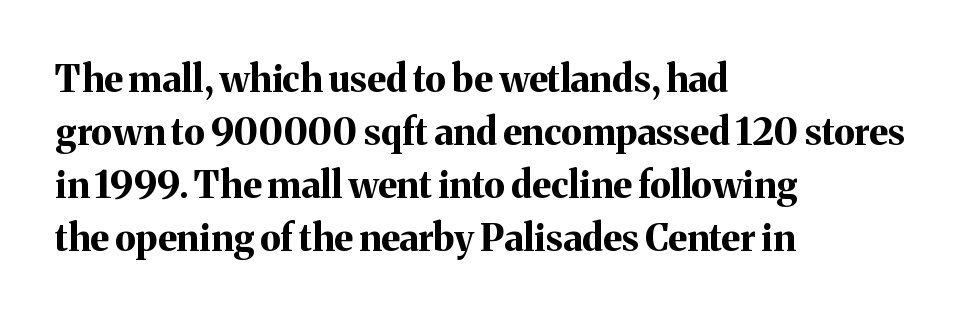
The image shows 37 px bold serif type, upright; set left-aligned, normal line spacing (1.43x), normal letter spacing, not underlined; medium stroke contrast and a medium x-height.
